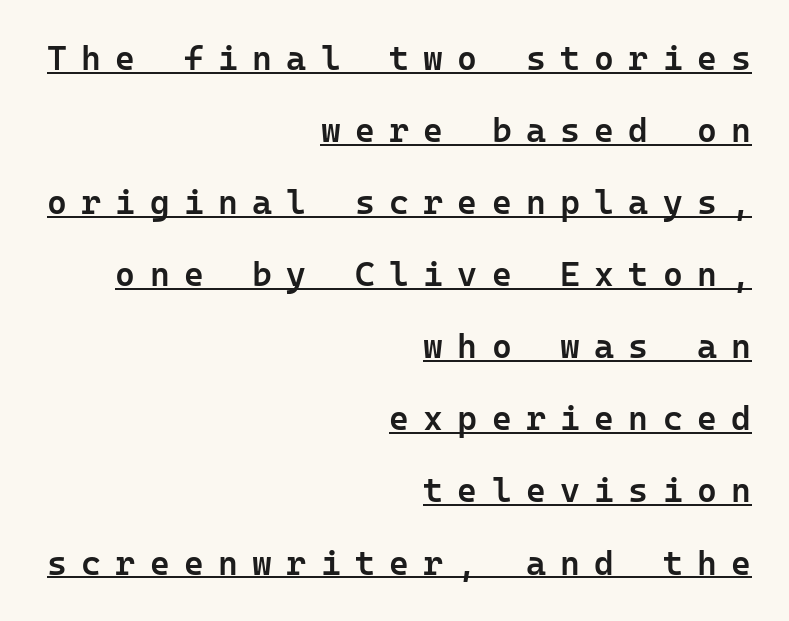
Q: Is the text bold? A: Semi-bold.
Q: Is the text italic (slanted)? A: No, it is upright.
Q: Is the typeface a serif or a sans-serif typeface? A: Sans-serif.
Q: Is the text underlined? A: Yes.
Q: How is the paragraph aligned? A: Right-aligned.
Q: Is the spacing between letters normal or unusually wide? A: Unusually wide.
Q: Is the spacing between lines tight, normal or loose? A: Loose.
Q: Width (condensed, normal, or wide)? A: Normal.
Q: Stroke contrast? A: Low.
Q: x-height? A: Medium.
